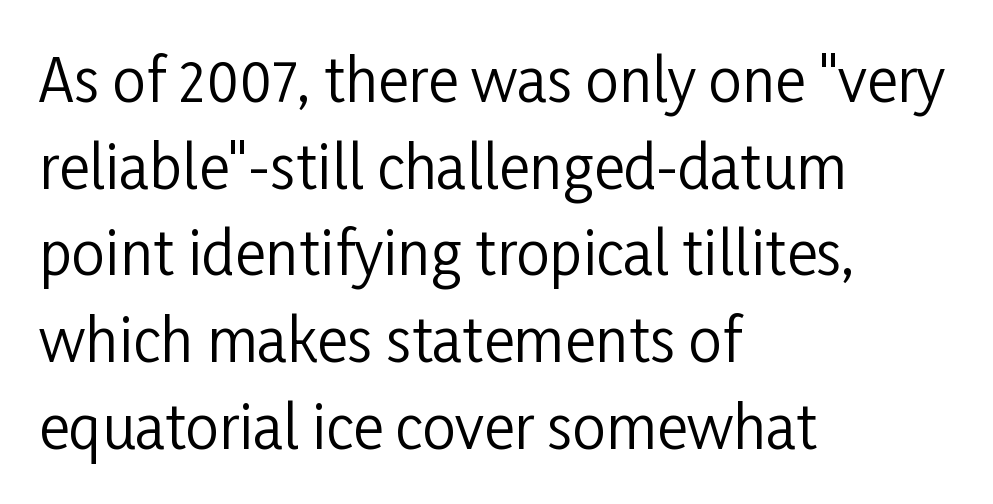
Tracking value appears to be zero — textbook default spacing. These lines are rendered in a variable-pitch font. Check the space under the baseline: it is left empty. Nothing sits at the stroke ends, so this counts as sans-serif. The setting favours the left margin, as ordinary paragraphs usually do.
